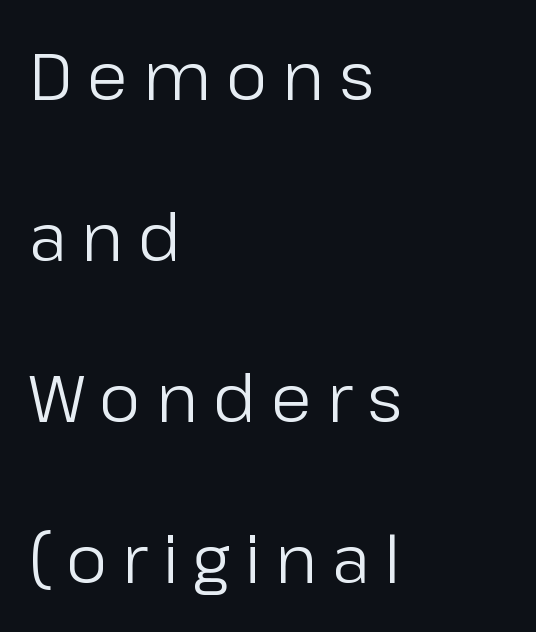
The image shows 66 px regular-weight sans-serif type, upright; set left-aligned, loose line spacing (2.44x), unusually wide letter spacing (+0.22 em), not underlined; low stroke contrast and a medium x-height.
